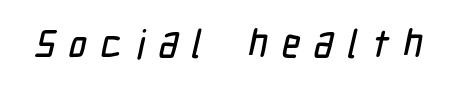
{"serif": "no", "width": "condensed", "stroke_contrast": "low", "x_height": "medium", "monospaced": "no", "underline": "no", "letter_spacing": "wide", "letter_spacing_em": 0.36, "glyph_px": 39}
